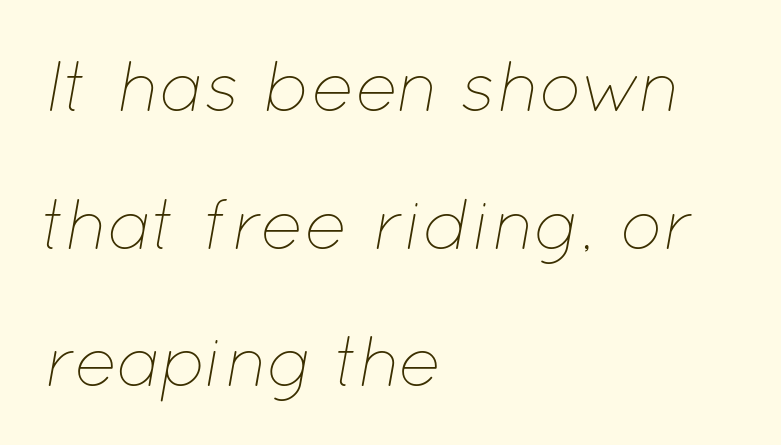
{"italic": "yes", "lean": "right", "slant_degrees": 12, "bold": "no", "weight": "thin", "width": "normal", "stroke_contrast": "low", "x_height": "medium", "monospaced": "no", "underline": "no", "align": "left", "line_spacing": "loose", "line_spacing_ratio": 1.91, "letter_spacing": "normal", "letter_spacing_em": 0.0, "glyph_px": 72}
